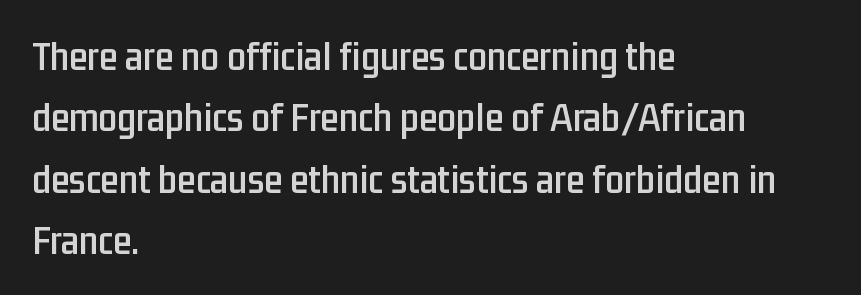
Each row of text sits above clean, open space. Each letter keeps its own natural width here, so spacing adapts to shape. Every character sits straight up, as roman type does. Each word holds together tightly as a unit, with standard inter-letter gaps. Left-aligned paragraph, ragged on the right. This sample uses a sans-serif face.
